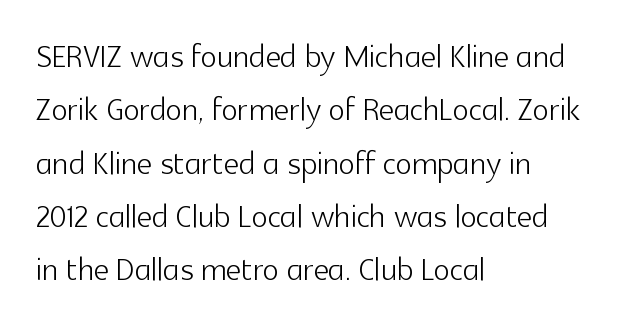
The image shows 43 px light sans-serif type, upright; set left-aligned, line spacing 1.24x, normal letter spacing, not underlined; a medium x-height.
